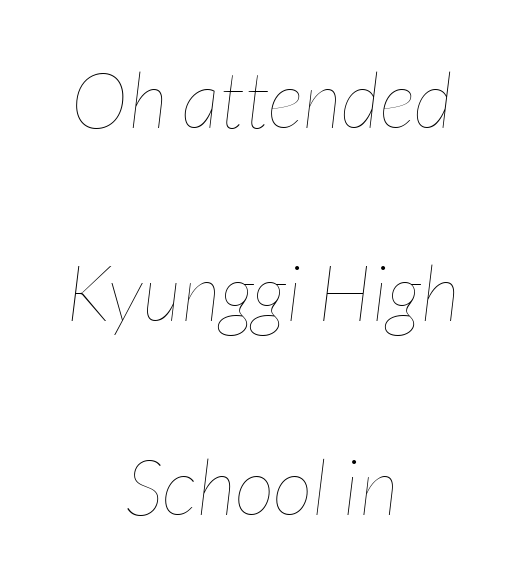
Q: Is the text bold? A: No.
Q: Is the text italic (slanted)? A: Yes, it leans right by about 7 degrees.
Q: Is the text underlined? A: No.
Q: How is the paragraph aligned? A: Centered.
Q: Is the spacing between letters normal or unusually wide? A: Normal.
Q: Is the spacing between lines tight, normal or loose? A: Loose.
Q: Width (condensed, normal, or wide)? A: Condensed.
Q: Stroke contrast? A: Low.
Q: x-height? A: Medium.
Q: Monospaced? A: No.
